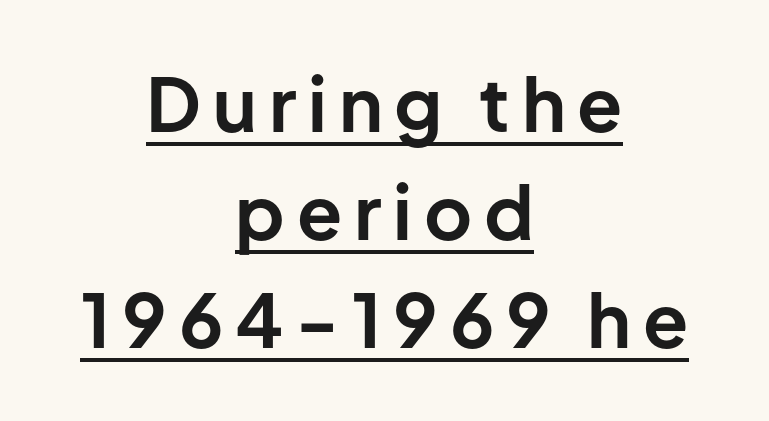
{"serif": "no", "italic": "no", "bold": "yes", "weight": "bold", "width": "normal", "stroke_contrast": "low", "x_height": "medium", "monospaced": "no", "underline": "yes", "align": "center", "line_spacing": "normal", "line_spacing_ratio": 1.46, "glyph_px": 74}
